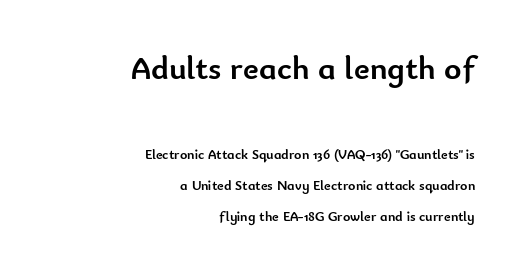
Q: Is the text bold? A: Yes.
Q: Is the text italic (slanted)? A: No, it is upright.
Q: Is the typeface a serif or a sans-serif typeface? A: Sans-serif.
Q: Is the text underlined? A: No.
Q: How is the paragraph aligned? A: Right-aligned.
Q: Is the spacing between letters normal or unusually wide? A: Normal.
Q: Is the spacing between lines tight, normal or loose? A: Loose.
Q: Which block of text is set in a larger size, the first (top) or the second (bottom)? A: The first (top) one.
Q: Width (condensed, normal, or wide)? A: Normal.
Q: Stroke contrast? A: Low.
Q: x-height? A: Small.
Q: Monospaced? A: No.
